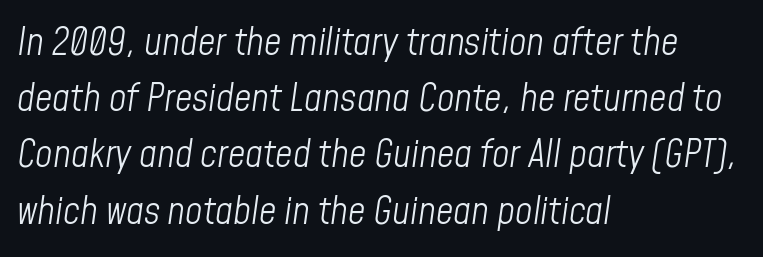
The passage shown is typed in a proportional face where columns would drift. Glyph-to-glyph distance matches everyday printed text. Summary of weight: not heavy and not bold. This is oblique type, the kind used for emphasis or titles.
